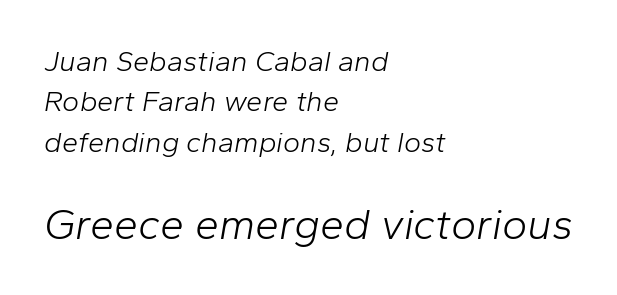
{"italic": "yes", "lean": "right", "slant_degrees": 10, "bold": "no", "weight": "light", "width": "normal", "stroke_contrast": "low", "x_height": "medium", "monospaced": "no", "underline": "no", "align": "left", "line_spacing": "normal", "line_spacing_ratio": 1.39, "letter_spacing": "normal", "letter_spacing_em": 0.0, "larger_block": "second", "size_ratio": 1.48, "glyph_px": 43}
